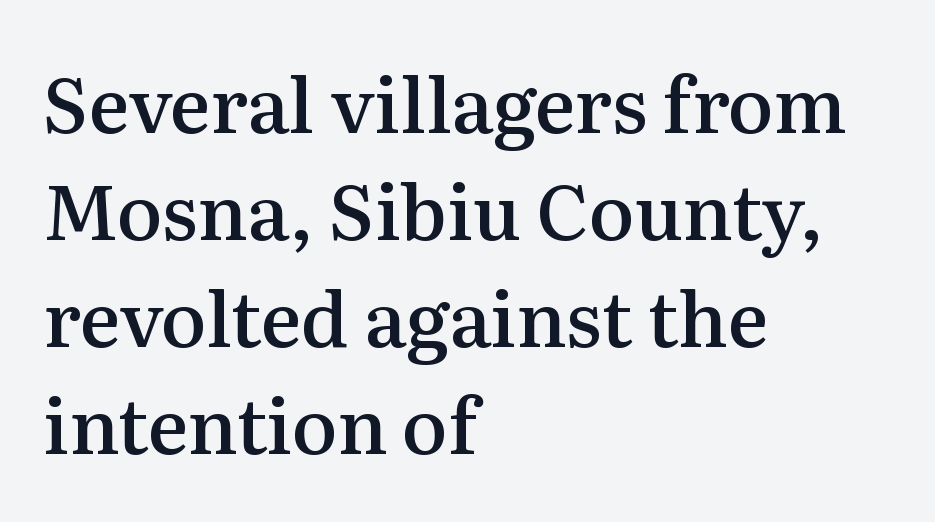
Letterform terminals end in serifs throughout the passage. Here the designer chose a conventional face with non-uniform glyph widths. The lines are quadded left. The block of text has a typical density, with ordinary space between rows. The foot of each line stays bare and open.
